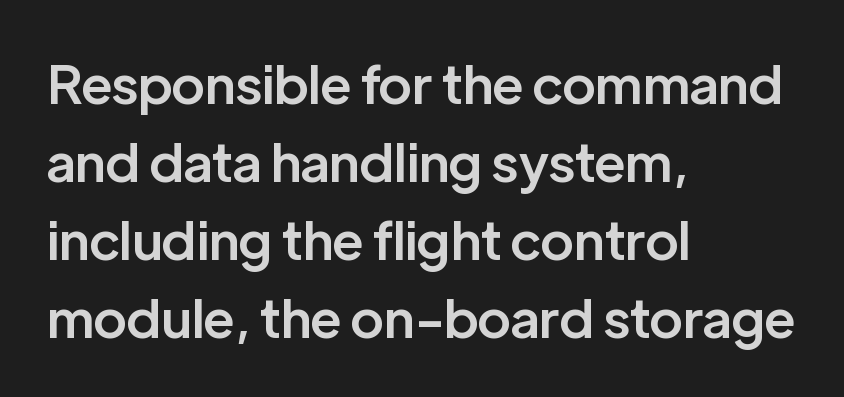
The image shows 53 px semibold sans-serif type, upright; set left-aligned, normal line spacing (1.47x), normal letter spacing, not underlined; low stroke contrast and a medium x-height.
